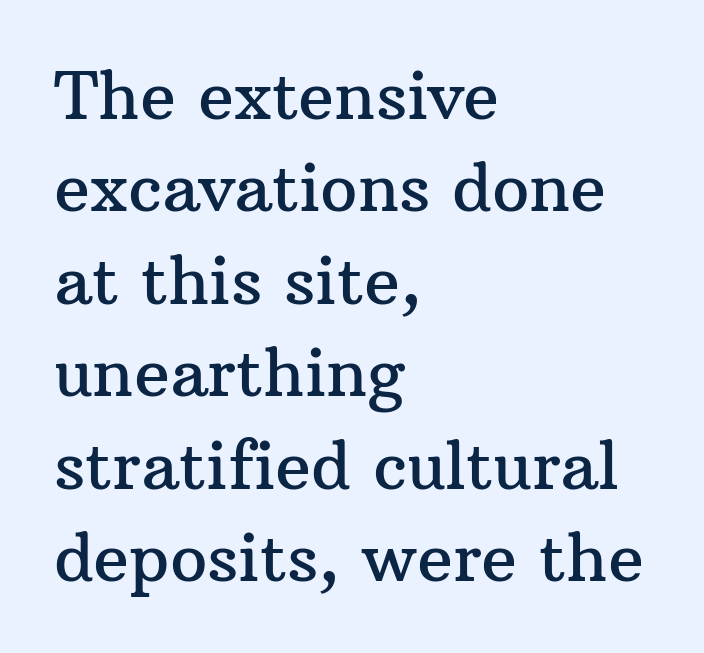
Q: Is the text italic (slanted)? A: No, it is upright.
Q: Is the typeface a serif or a sans-serif typeface? A: Serif.
Q: Is the text underlined? A: No.
Q: How is the paragraph aligned? A: Left-aligned.
Q: Is the spacing between letters normal or unusually wide? A: Normal.
Q: Is the spacing between lines tight, normal or loose? A: Normal.
Q: Width (condensed, normal, or wide)? A: Normal.
Q: Stroke contrast? A: Medium.
Q: x-height? A: Medium.
Q: Monospaced? A: No.
